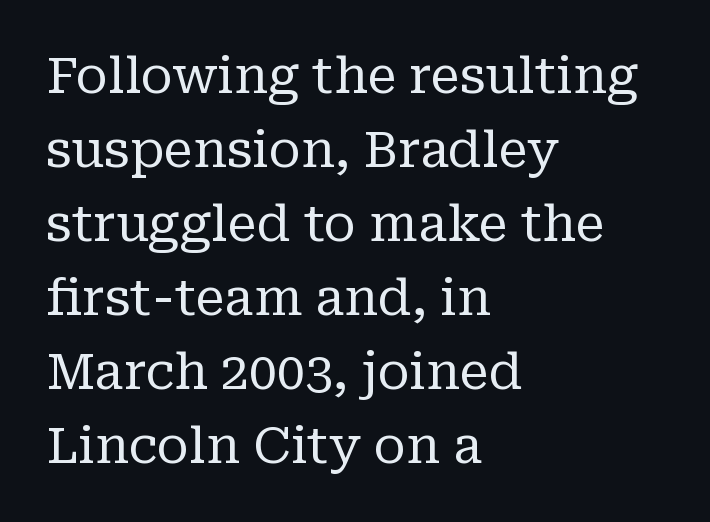
The image shows 50 px regular-weight serif type, upright; set left-aligned, normal line spacing (1.48x), normal letter spacing, not underlined; low stroke contrast and a medium x-height.
